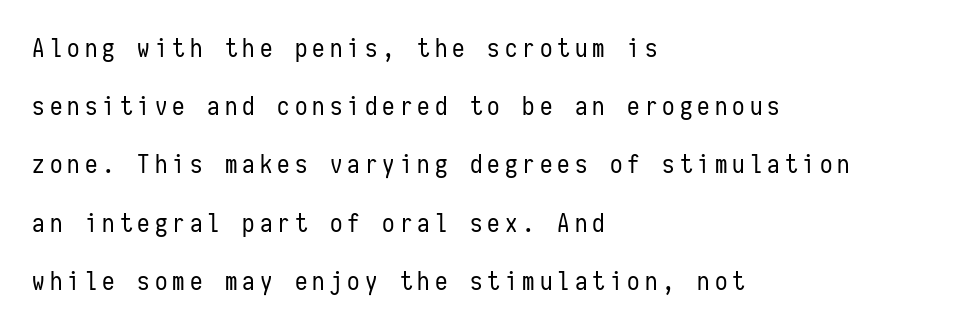
{"italic": "no", "bold": "no", "underline": "no", "align": "left", "line_spacing": "loose", "line_spacing_ratio": 2.33, "letter_spacing": "wide", "letter_spacing_em": 0.2, "glyph_px": 25}
